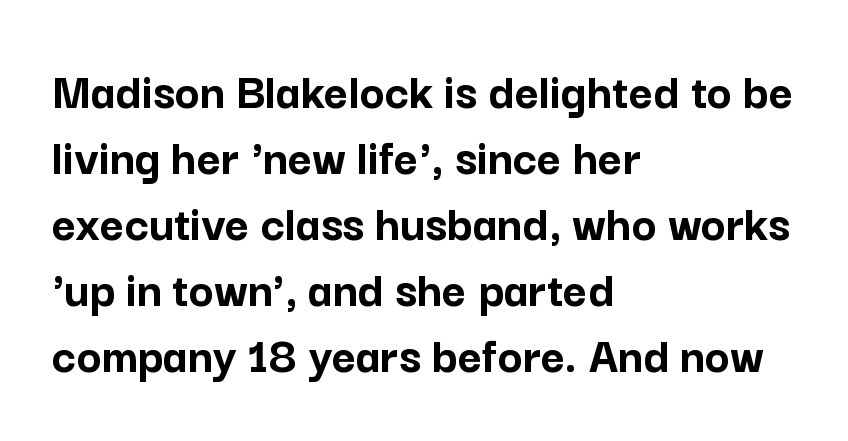
The image shows 52 px semibold sans-serif type, upright; set left-aligned, normal line spacing (1.27x), normal letter spacing, not underlined; low stroke contrast and a medium x-height.
